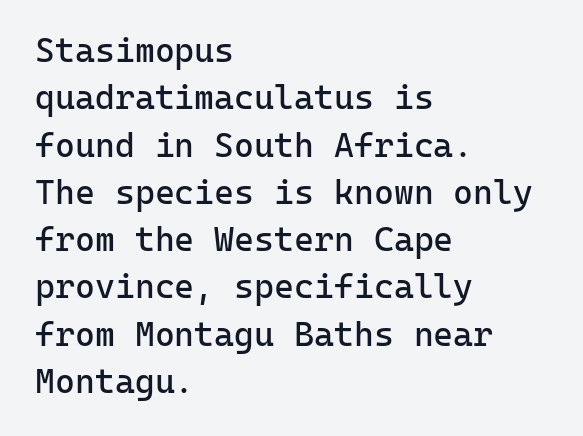
{"serif": "no", "italic": "no", "bold": "no", "weight": "regular", "width": "normal", "stroke_contrast": "low", "x_height": "medium", "monospaced": "yes", "underline": "no", "align": "left", "line_spacing": "normal", "line_spacing_ratio": 1.39, "letter_spacing": "normal", "letter_spacing_em": 0.0, "glyph_px": 34}
